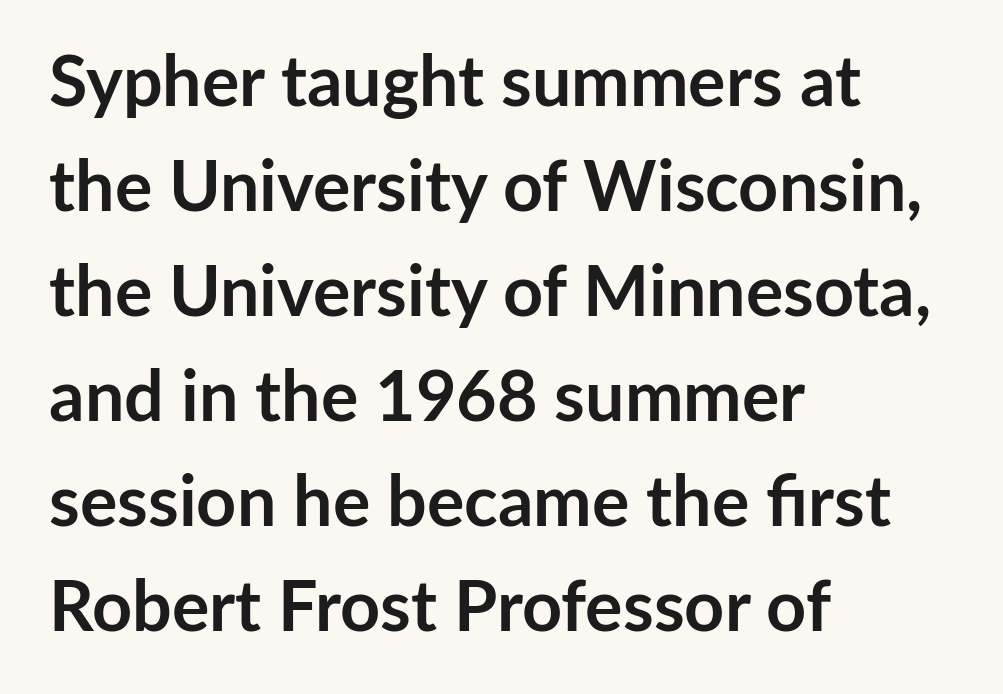
Here the designer chose a conventional face with non-uniform glyph widths. This sample is left-justified, so line endings fall wherever the words run out. Ordinary non-slanted type is in use. There is no visible air inserted between adjacent glyphs. Line spacing here is normal. Heft: maximum for text — a bold.
